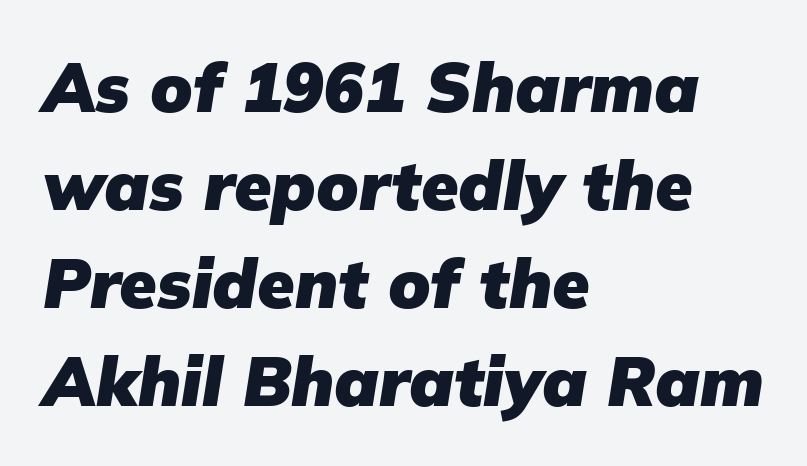
{"italic": "yes", "lean": "right", "slant_degrees": 9, "bold": "yes", "weight": "heavy", "width": "normal", "stroke_contrast": "low", "x_height": "medium", "monospaced": "no", "underline": "no", "align": "left", "line_spacing": "normal", "line_spacing_ratio": 1.44, "letter_spacing": "normal", "letter_spacing_em": 0.0, "glyph_px": 68}
